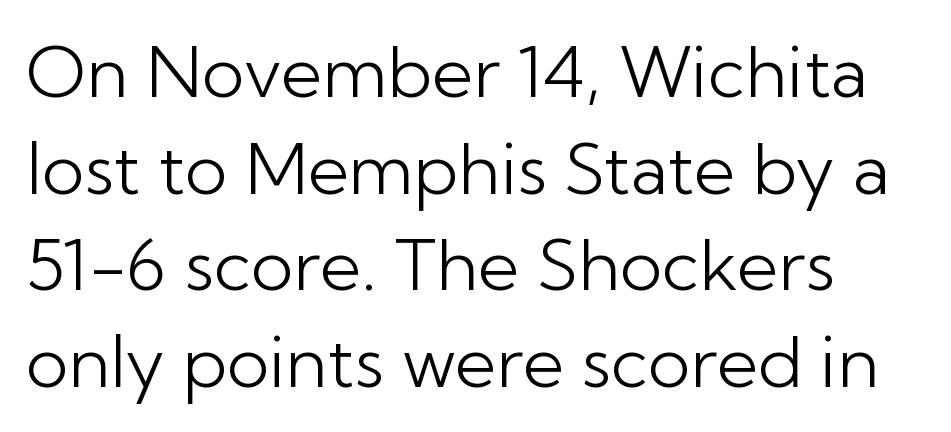
{"serif": "no", "italic": "no", "bold": "no", "weight": "light", "width": "normal", "stroke_contrast": "low", "x_height": "medium", "monospaced": "no", "underline": "no", "align": "left", "line_spacing": "normal", "line_spacing_ratio": 1.36, "letter_spacing": "normal", "letter_spacing_em": 0.0, "glyph_px": 71}
